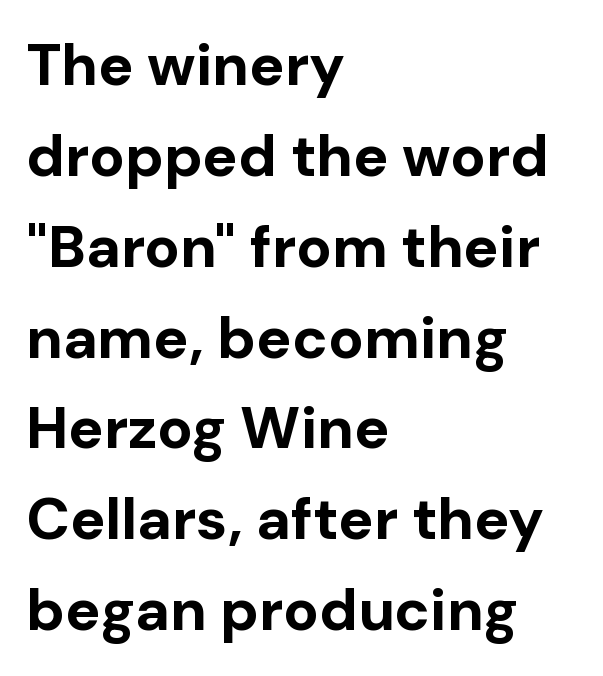
The image shows 59 px bold sans-serif type, upright; set left-aligned, normal line spacing (1.54x), normal letter spacing, not underlined; low stroke contrast and a medium x-height.
